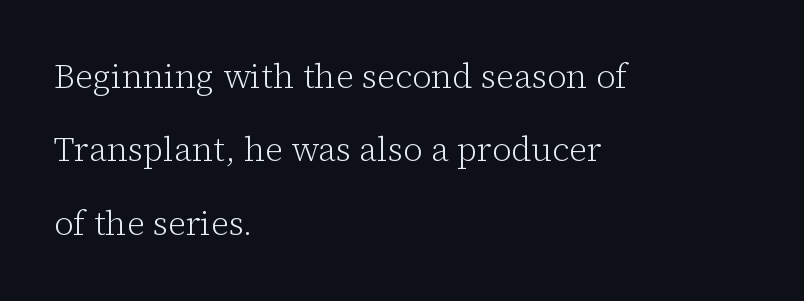
{"serif": "yes", "italic": "no", "bold": "no", "weight": "light", "width": "normal", "stroke_contrast": "low", "x_height": "medium", "monospaced": "no", "underline": "no", "align": "left", "line_spacing": "loose", "line_spacing_ratio": 2.16, "letter_spacing": "normal", "letter_spacing_em": 0.0, "glyph_px": 34}
